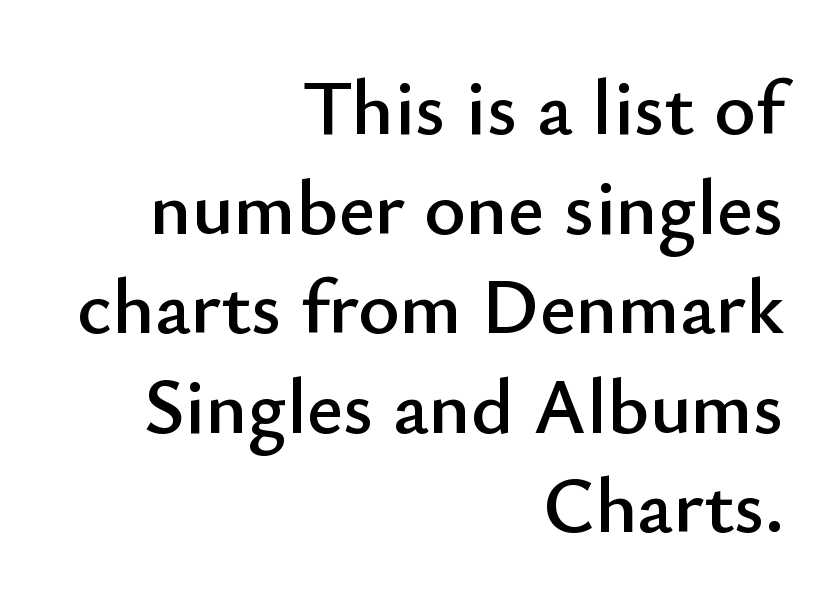
The image shows 79 px sans-serif type, upright; set right-aligned, normal line spacing (1.26x), normal letter spacing, not underlined; low stroke contrast and a small x-height.
